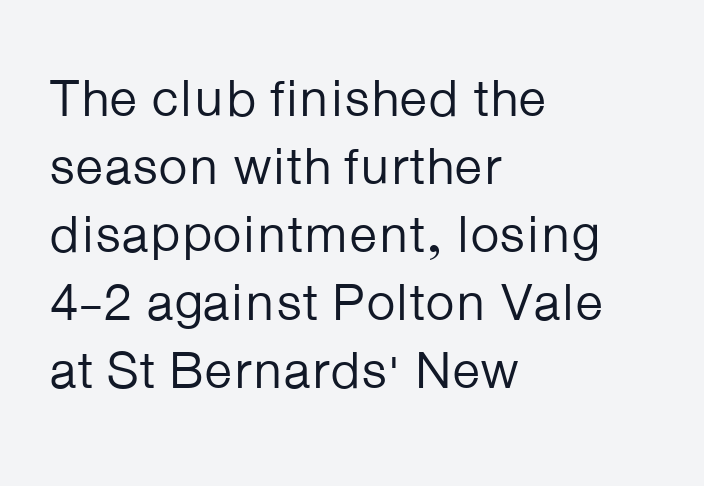
{"serif": "no", "italic": "no", "bold": "no", "weight": "regular", "width": "normal", "stroke_contrast": "low", "x_height": "medium", "monospaced": "no", "underline": "no", "align": "left", "line_spacing": "normal", "line_spacing_ratio": 1.31, "letter_spacing": "normal", "letter_spacing_em": 0.0, "glyph_px": 52}
